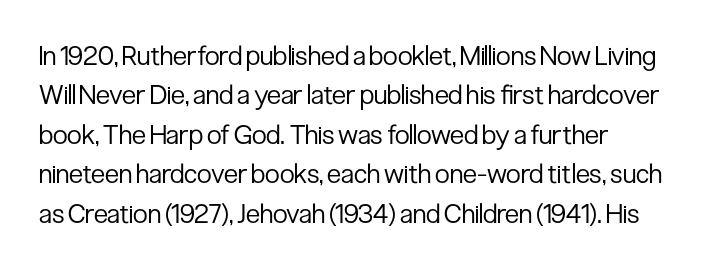
{"italic": "no", "bold": "no", "underline": "no", "align": "left", "line_spacing": "normal", "line_spacing_ratio": 1.46, "letter_spacing": "normal", "letter_spacing_em": 0.0, "glyph_px": 27}
